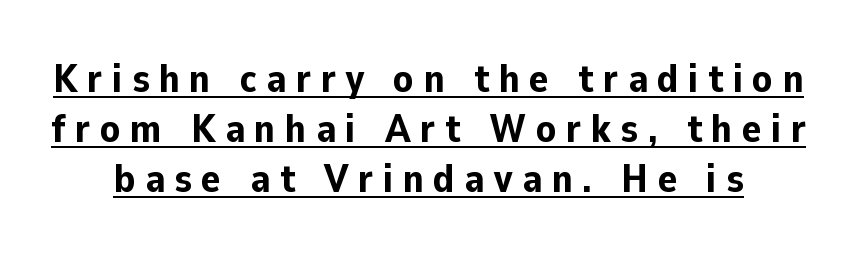
Tracking value appears strongly positive — letters spread wide. Chunky letters — that's bold for sure. When letters stand straight like this, we call the style roman or upright. Like a heading marked for emphasis, these lines bear an underscore. Do the characters align in a grid? No, the font is proportional.
